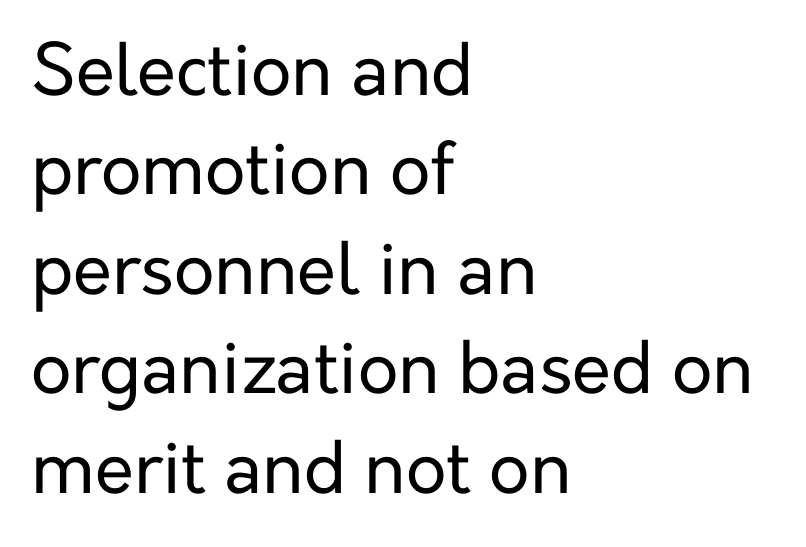
The paragraph has a hard left edge and a soft right edge. Weight: regular or lighter. The lines sit at an ordinary, default distance from one another. The letters stand straight up with perfectly vertical stems. The foot of each line stays bare and open.
